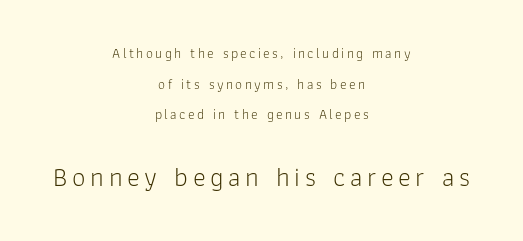
The image shows 27 px text type, upright; set centered, loose line spacing (2.18x), not underlined; the second (bottom) block is 1.93x larger.
